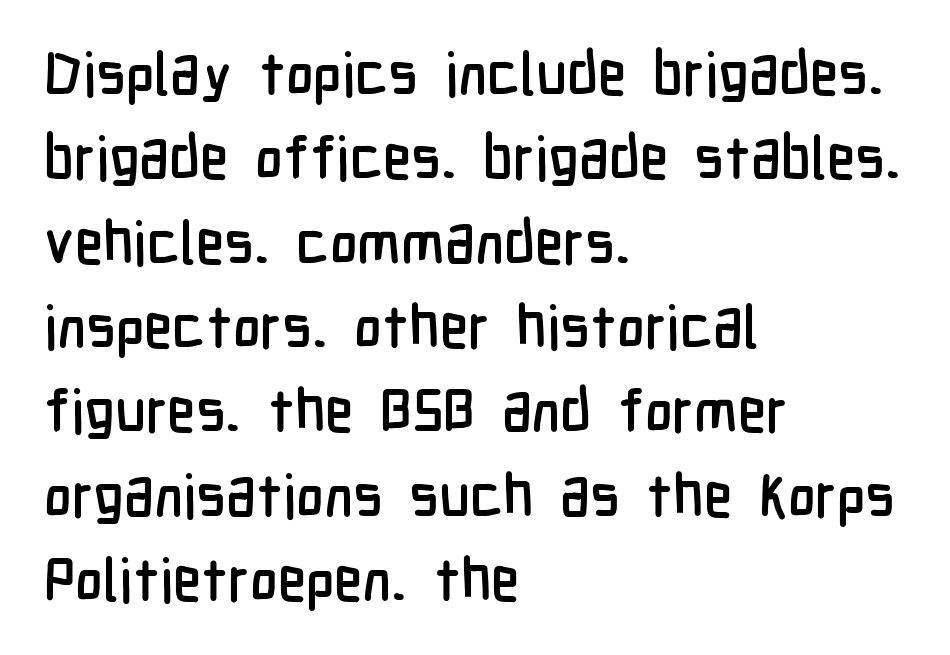
{"serif": "no", "italic": "no", "width": "condensed", "stroke_contrast": "low", "x_height": "medium", "monospaced": "no", "underline": "no", "align": "left", "line_spacing": "normal", "line_spacing_ratio": 1.43, "letter_spacing": "normal", "letter_spacing_em": 0.0, "glyph_px": 59}
